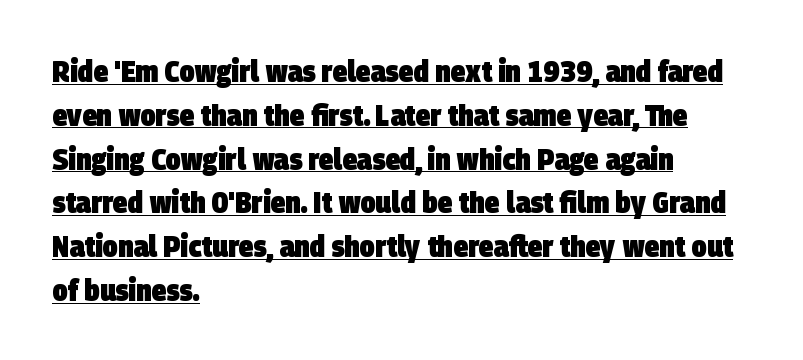
{"serif": "no", "bold": "yes", "weight": "heavy", "width": "condensed", "stroke_contrast": "low", "x_height": "large", "monospaced": "no", "underline": "yes", "align": "left", "line_spacing": "normal", "line_spacing_ratio": 1.46, "letter_spacing": "normal", "letter_spacing_em": 0.0, "glyph_px": 30}
